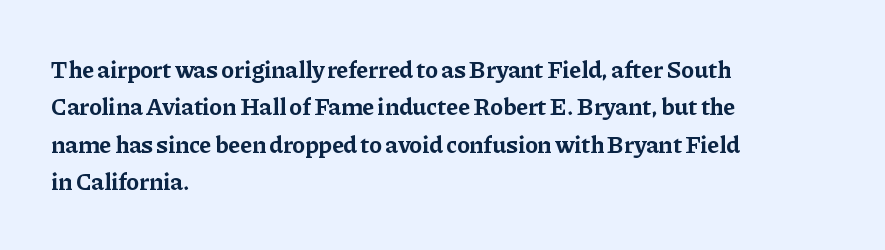
Underline: absent. Strokes here are thick enough to call this a true bold. This block has exactly the height ordinary leading produces. Standard letterfit; no display-style spreading of the glyphs. The lines are quadded left.
